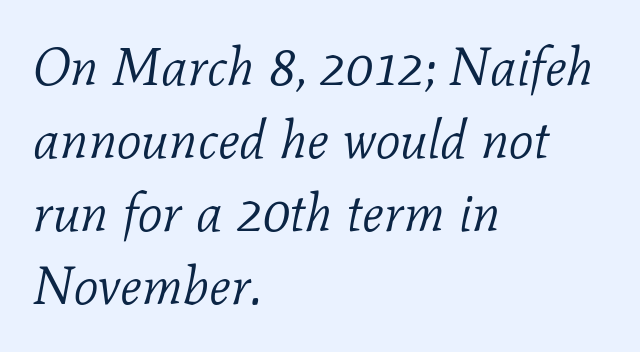
What kind of face is this? One with serifs. The passage shown has conventional tracking throughout. These glyphs show unthickened strokes, regular width or finer. Students, observe: this is what conventionally led text looks like.
